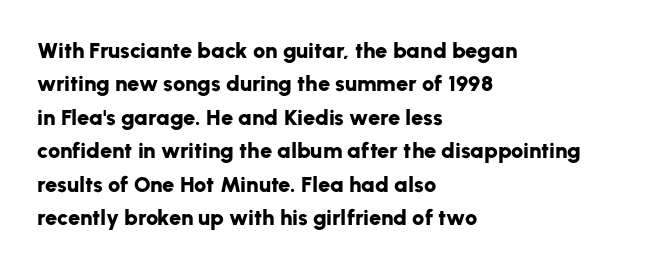
Q: Is the text bold? A: Yes.
Q: Is the text italic (slanted)? A: No, it is upright.
Q: Is the text underlined? A: No.
Q: How is the paragraph aligned? A: Left-aligned.
Q: Is the spacing between letters normal or unusually wide? A: Normal.
Q: Is the spacing between lines tight, normal or loose? A: Normal.
